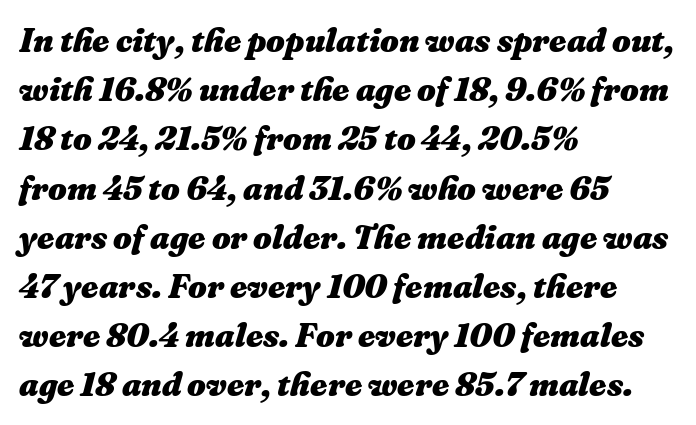
Q: Is the text bold? A: Yes.
Q: Is the text italic (slanted)? A: Yes, it leans right by about 16 degrees.
Q: Is the text underlined? A: No.
Q: How is the paragraph aligned? A: Left-aligned.
Q: Is the spacing between letters normal or unusually wide? A: Normal.
Q: Is the spacing between lines tight, normal or loose? A: Normal.
Q: Width (condensed, normal, or wide)? A: Normal.
Q: Stroke contrast? A: Medium.
Q: x-height? A: Medium.
Q: Monospaced? A: No.
